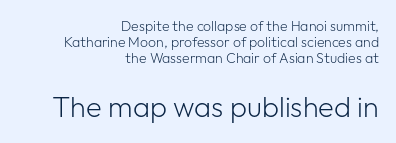
The face looks like a standard text weight, possibly lighter. Tracking here is standard; glyphs follow each other at the usual distance. The second block has been scaled up relative to the first. Typeset ragged left — the right edge is the straight one.
